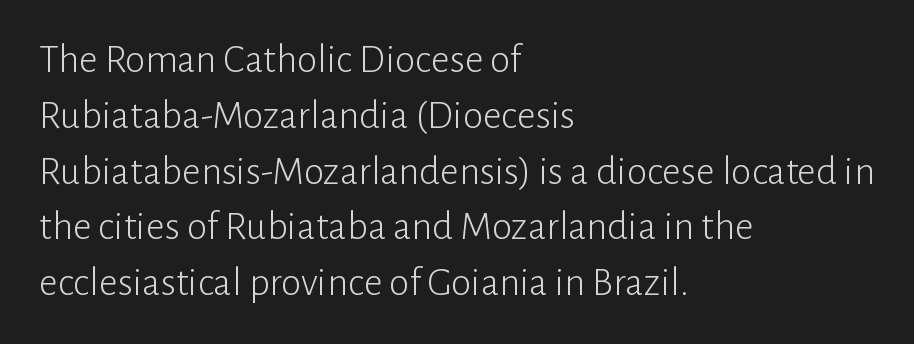
The passage shown is typed in a proportional face where columns would drift. Vertical strokes here are truly vertical. Nothing sits at the stroke ends, so this counts as sans-serif. Baseline-to-baseline distance is the conventional proportion of letter height. Any mark beneath the type? The region is blank. No heavy texture on the line: the type isn't bold.
